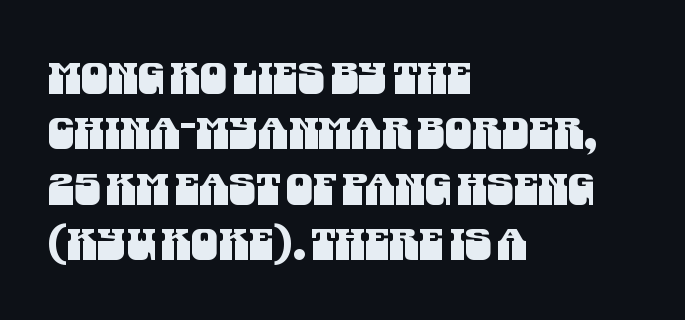
The image shows 43 px condensed sans-serif type; set left-aligned, normal line spacing (1.29x), normal letter spacing, not underlined; medium stroke contrast and a large x-height.
